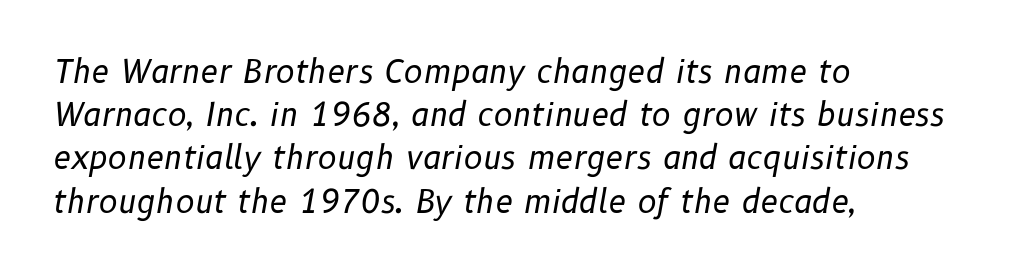
Is the stroke heavy? The answer is a plain regular-or-lighter. Is the block centered? No — it sits flush against the left margin. This sample uses plain, unmodified letter spacing. Has an underline been added? It has not.
